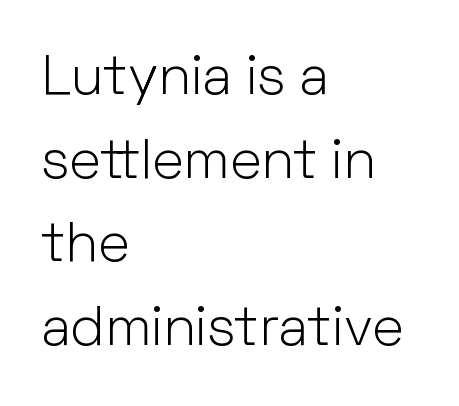
{"serif": "no", "italic": "no", "bold": "no", "weight": "light", "width": "normal", "stroke_contrast": "low", "x_height": "medium", "monospaced": "no", "underline": "no", "align": "left", "line_spacing": "normal", "line_spacing_ratio": 1.52, "letter_spacing": "normal", "letter_spacing_em": 0.0, "glyph_px": 55}
